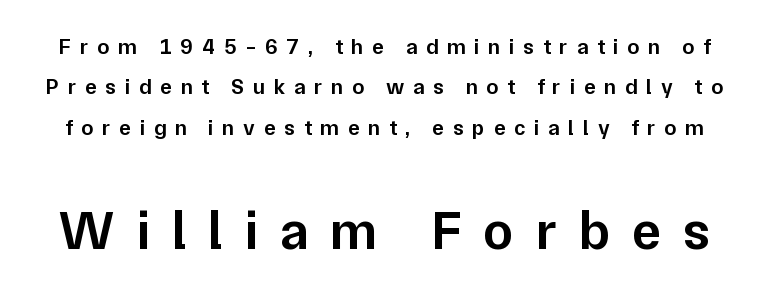
The image shows 55 px semibold sans-serif type, upright; set line spacing 1.83x, unusually wide letter spacing (+0.39 em), not underlined; the second (bottom) block is 2.5x larger; low stroke contrast and a medium x-height.
